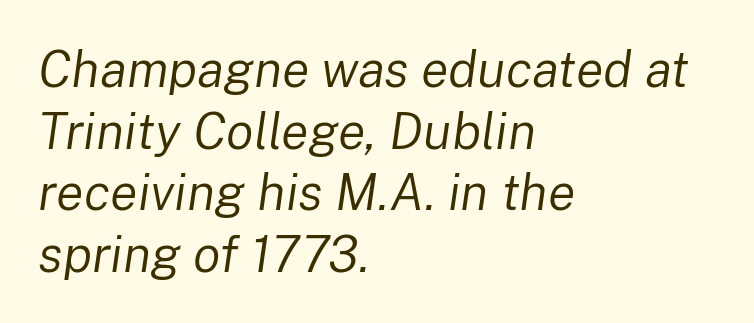
Q: Is the text bold? A: No.
Q: Is the text italic (slanted)? A: Yes, it leans right by about 8 degrees.
Q: Is the text underlined? A: No.
Q: How is the paragraph aligned? A: Left-aligned.
Q: Is the spacing between letters normal or unusually wide? A: Normal.
Q: Width (condensed, normal, or wide)? A: Normal.
Q: Stroke contrast? A: Low.
Q: x-height? A: Medium.
Q: Monospaced? A: No.
